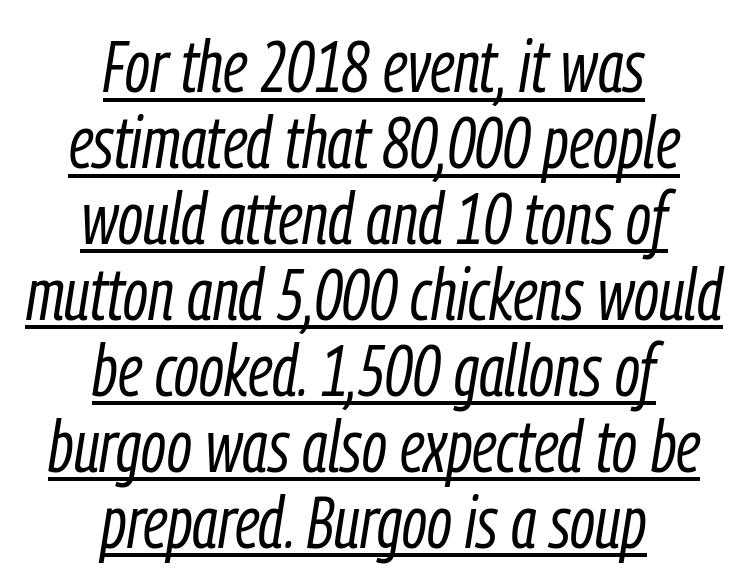
Q: Is the text bold? A: No.
Q: Is the text italic (slanted)? A: Yes, it leans right by about 9 degrees.
Q: Is the text underlined? A: Yes.
Q: How is the paragraph aligned? A: Centered.
Q: Is the spacing between letters normal or unusually wide? A: Normal.
Q: Is the spacing between lines tight, normal or loose? A: Tight.
Q: Width (condensed, normal, or wide)? A: Condensed.
Q: Stroke contrast? A: Low.
Q: x-height? A: Medium.
Q: Monospaced? A: No.
